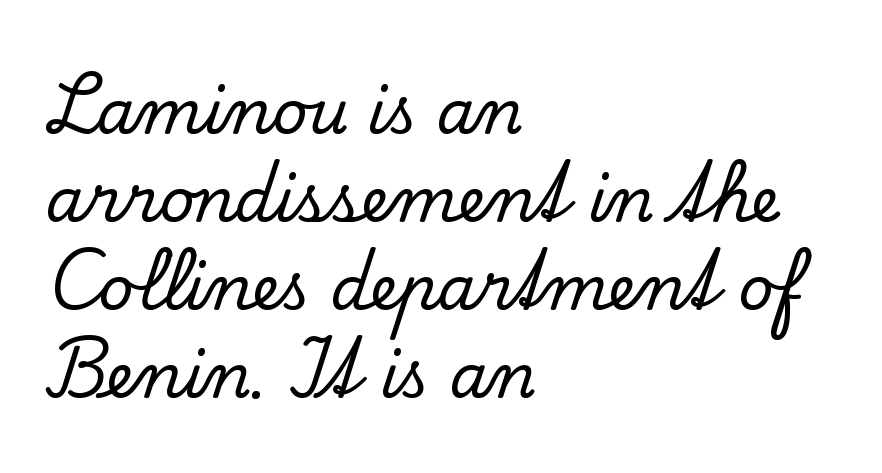
Q: Is the text italic (slanted)? A: Yes.
Q: Is the typeface a serif or a sans-serif typeface? A: Serif.
Q: Is the text underlined? A: No.
Q: How is the paragraph aligned? A: Left-aligned.
Q: Is the spacing between letters normal or unusually wide? A: Normal.
Q: Is the spacing between lines tight, normal or loose? A: Normal.
Q: Width (condensed, normal, or wide)? A: Normal.
Q: Stroke contrast? A: Low.
Q: x-height? A: Small.
Q: Monospaced? A: No.
